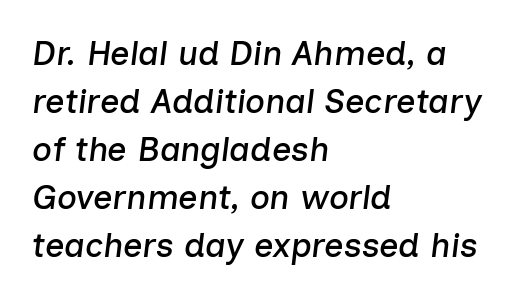
Beneath every word, the page is bare. The line-height multiplier appears to be the usual default. Compared with ordinary roman type, these characters are visibly tilted. Visually the block forms a straight wall on the left and a jagged coastline on the right. Varying glyph widths throughout — classic text-font behaviour. Caption: standard tracking, unaltered.
